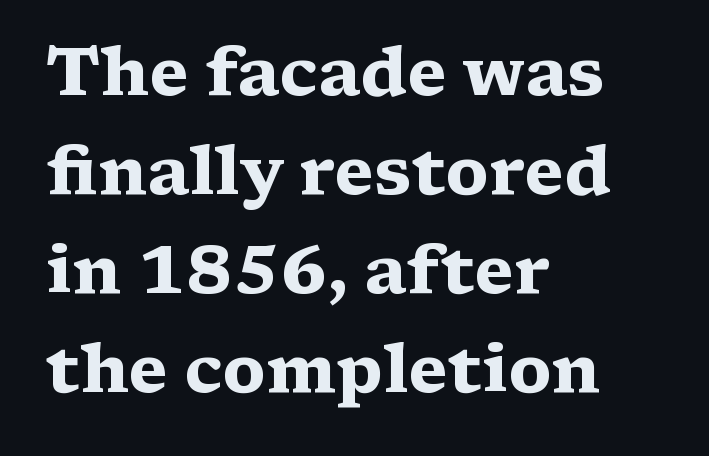
Q: Is the text bold? A: Yes.
Q: Is the text italic (slanted)? A: No, it is upright.
Q: Is the typeface a serif or a sans-serif typeface? A: Serif.
Q: Is the text underlined? A: No.
Q: How is the paragraph aligned? A: Left-aligned.
Q: Is the spacing between letters normal or unusually wide? A: Normal.
Q: Is the spacing between lines tight, normal or loose? A: Normal.
Q: Width (condensed, normal, or wide)? A: Wide.
Q: Stroke contrast? A: Medium.
Q: x-height? A: Medium.
Q: Monospaced? A: No.
